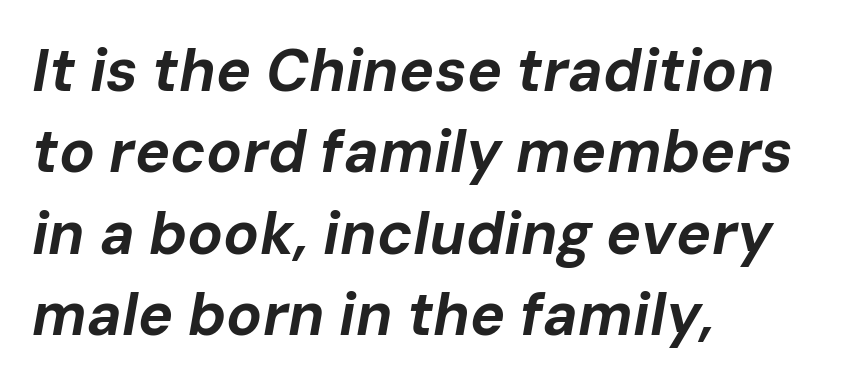
The image shows 59 px bold type, italic (leaning right); set left-aligned, normal line spacing (1.38x), normal letter spacing, not underlined; low stroke contrast and a medium x-height.
